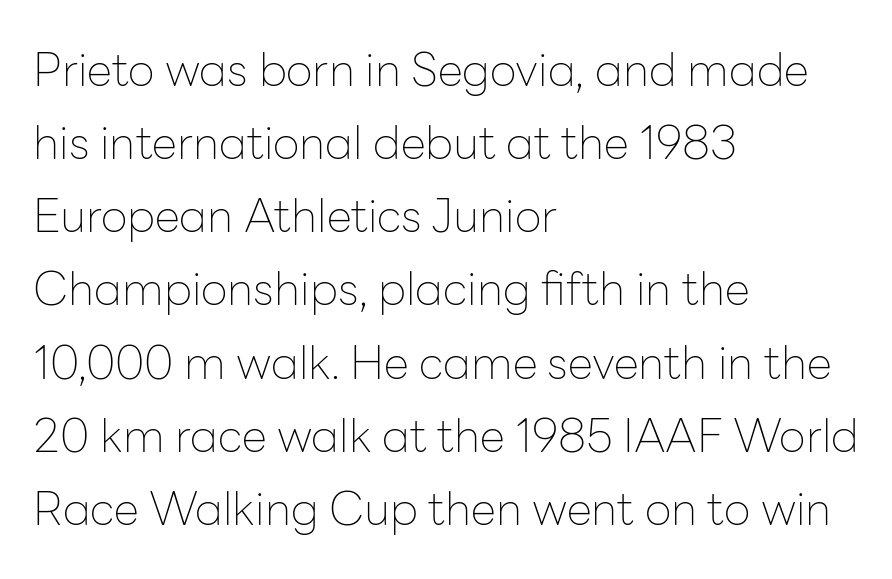
{"serif": "no", "italic": "no", "bold": "no", "weight": "thin", "width": "normal", "stroke_contrast": "low", "x_height": "medium", "monospaced": "no", "underline": "no", "align": "left", "line_spacing": "normal", "line_spacing_ratio": 1.59, "letter_spacing": "normal", "letter_spacing_em": 0.0, "glyph_px": 46}
